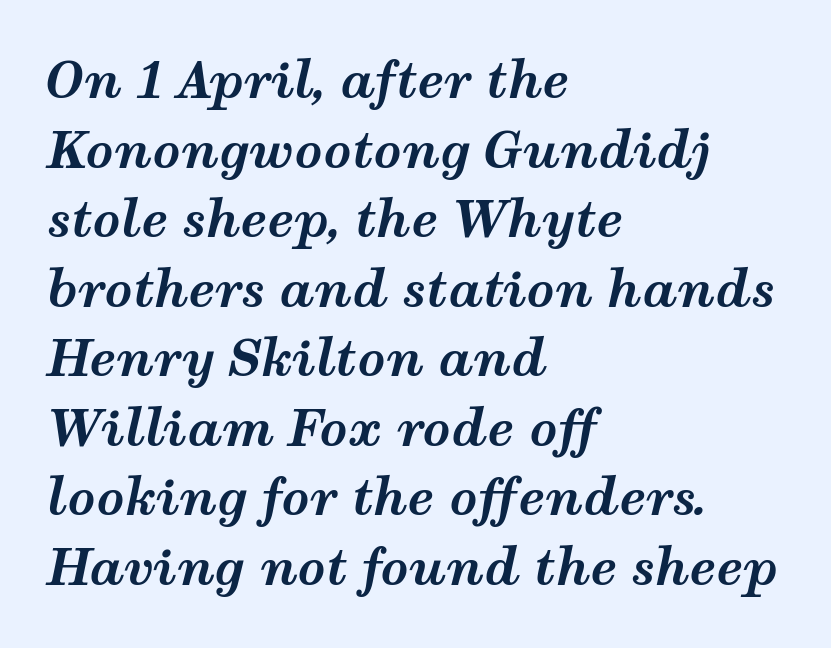
{"italic": "yes", "lean": "right", "slant_degrees": 12, "bold": "yes", "weight": "bold", "width": "wide", "stroke_contrast": "medium", "x_height": "medium", "monospaced": "no", "underline": "no", "align": "left", "line_spacing": "normal", "line_spacing_ratio": 1.42, "letter_spacing": "normal", "letter_spacing_em": 0.0, "glyph_px": 49}
